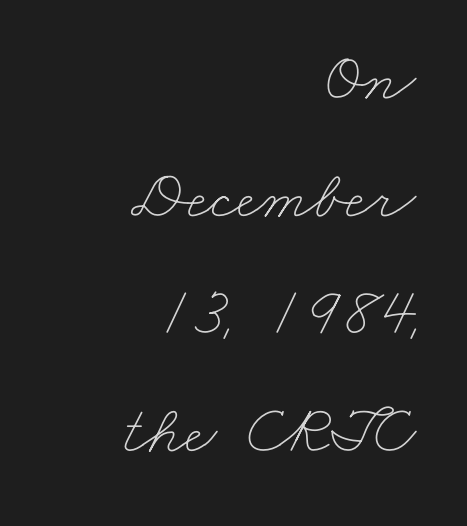
{"bold": "no", "weight": "thin", "width": "wide", "stroke_contrast": "low", "x_height": "small", "monospaced": "no", "underline": "no", "align": "right", "line_spacing": "normal", "line_spacing_ratio": 1.68, "letter_spacing": "normal", "letter_spacing_em": 0.0, "glyph_px": 70}
